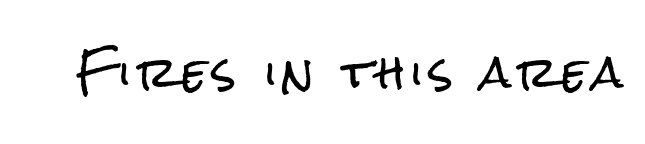
Q: Is the text italic (slanted)? A: No, it is upright.
Q: Is the typeface a serif or a sans-serif typeface? A: Sans-serif.
Q: Is the text underlined? A: No.
Q: Width (condensed, normal, or wide)? A: Condensed.
Q: Stroke contrast? A: Low.
Q: x-height? A: Medium.
Q: Monospaced? A: No.
